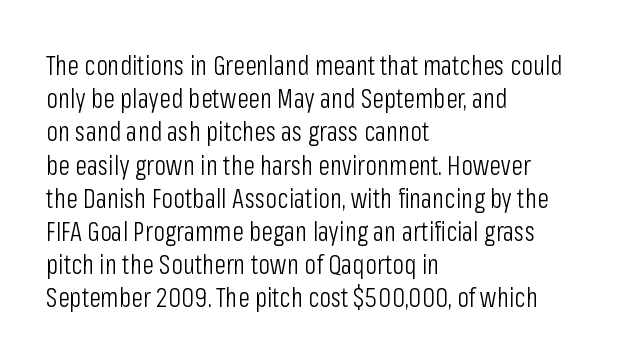
Q: Is the text bold? A: No.
Q: Is the text italic (slanted)? A: No, it is upright.
Q: Is the text underlined? A: No.
Q: How is the paragraph aligned? A: Left-aligned.
Q: Is the spacing between letters normal or unusually wide? A: Normal.
